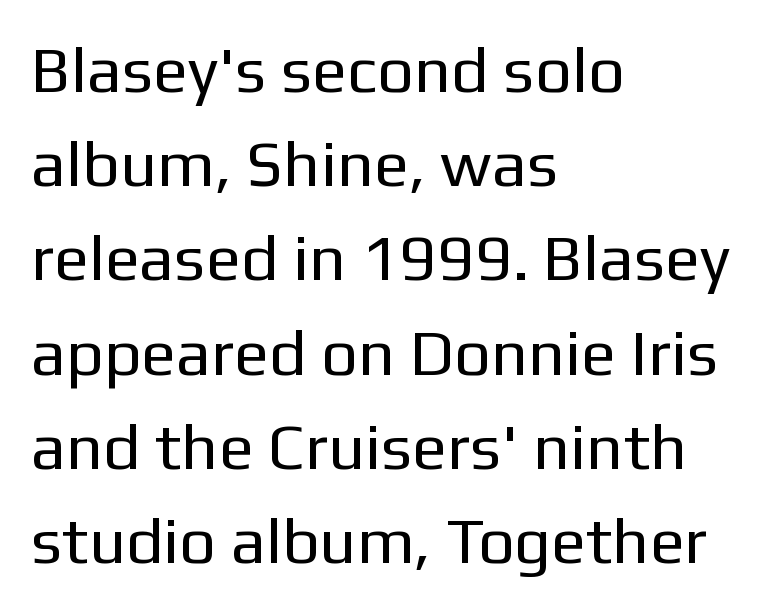
The image shows 65 px regular-weight sans-serif type, upright; set left-aligned, normal line spacing (1.45x), normal letter spacing, not underlined; low stroke contrast and a medium x-height.
